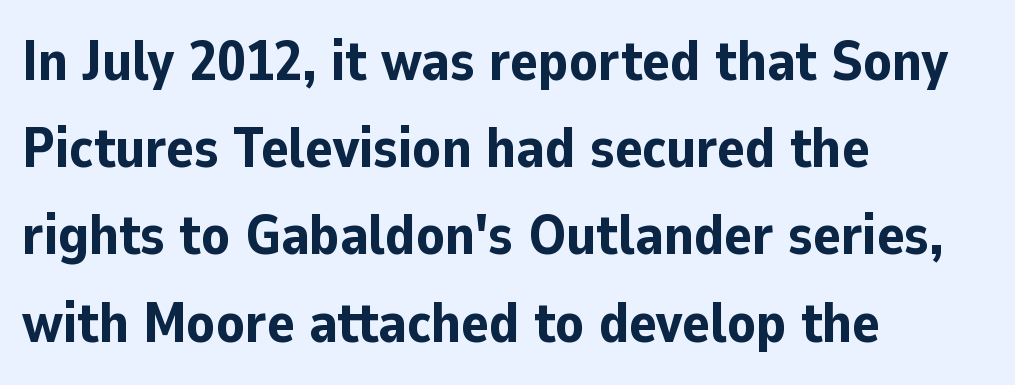
Q: Is the text bold? A: Yes.
Q: Is the text italic (slanted)? A: No, it is upright.
Q: Is the typeface a serif or a sans-serif typeface? A: Sans-serif.
Q: Is the text underlined? A: No.
Q: How is the paragraph aligned? A: Left-aligned.
Q: Is the spacing between letters normal or unusually wide? A: Normal.
Q: Is the spacing between lines tight, normal or loose? A: Normal.
Q: Width (condensed, normal, or wide)? A: Normal.
Q: Stroke contrast? A: Low.
Q: x-height? A: Medium.
Q: Monospaced? A: No.
